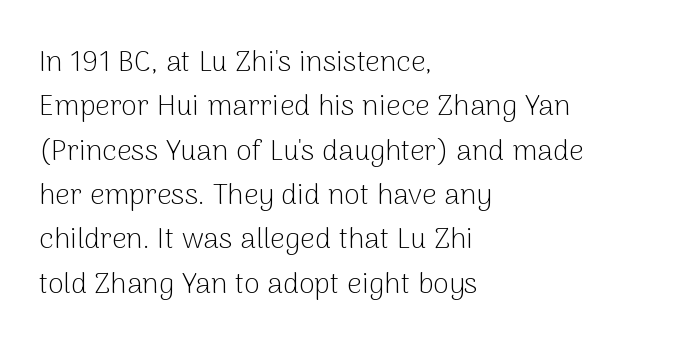
The image shows 29 px light sans-serif type, upright; set left-aligned, normal line spacing (1.53x), normal letter spacing, not underlined; low stroke contrast and a medium x-height.
